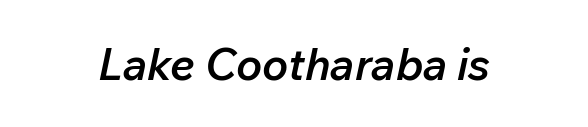
Q: Is the text bold? A: Semi-bold.
Q: Is the text italic (slanted)? A: Yes, it leans right by about 12 degrees.
Q: Is the text underlined? A: No.
Q: Is the spacing between letters normal or unusually wide? A: Normal.
Q: Width (condensed, normal, or wide)? A: Normal.
Q: Stroke contrast? A: Low.
Q: x-height? A: Medium.
Q: Monospaced? A: No.
